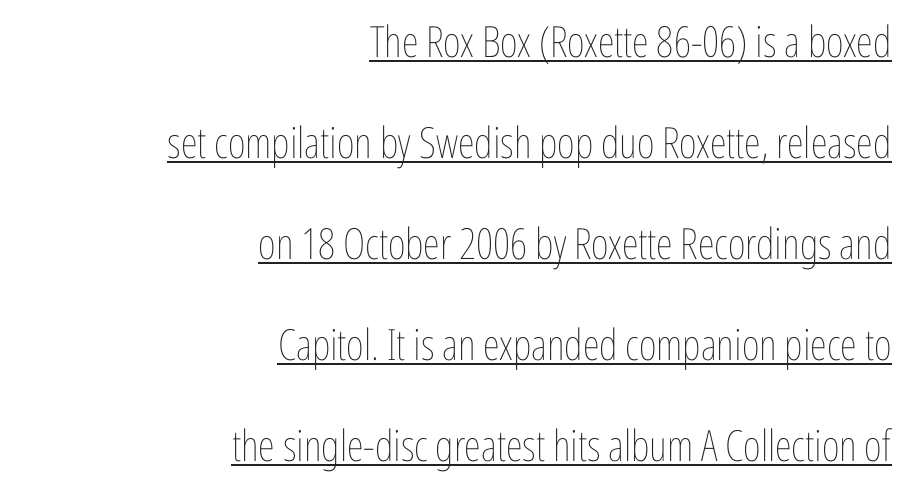
Q: Is the text bold? A: No.
Q: Is the text italic (slanted)? A: No, it is upright.
Q: Is the text underlined? A: Yes.
Q: How is the paragraph aligned? A: Right-aligned.
Q: Is the spacing between letters normal or unusually wide? A: Normal.
Q: Is the spacing between lines tight, normal or loose? A: Loose.
Q: Width (condensed, normal, or wide)? A: Condensed.
Q: Stroke contrast? A: Low.
Q: x-height? A: Medium.
Q: Monospaced? A: No.
